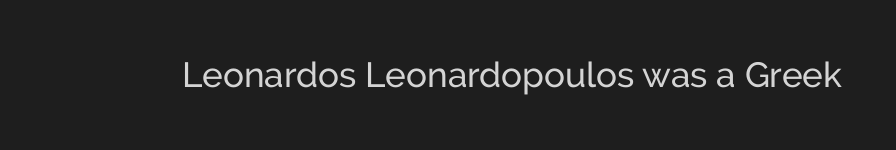
{"serif": "no", "italic": "no", "width": "normal", "stroke_contrast": "low", "x_height": "medium", "monospaced": "no", "underline": "no", "letter_spacing": "normal", "letter_spacing_em": 0.0, "glyph_px": 35}
